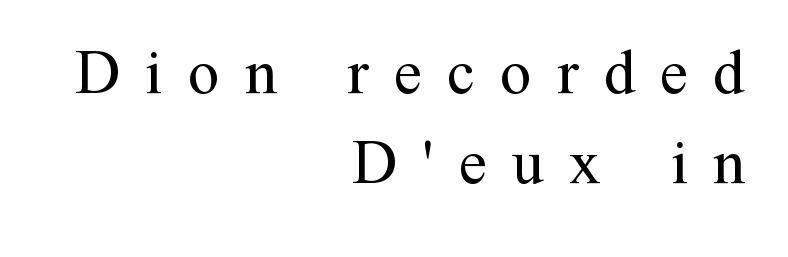
Leftover space on each line is placed entirely before the opening word. The characters are drawn with everyday or finer stroke widths. This sample keeps an unexceptional amount of space between lines. Does the lettering tilt? It doesn't — this is upright. Letter spacing: wide.
